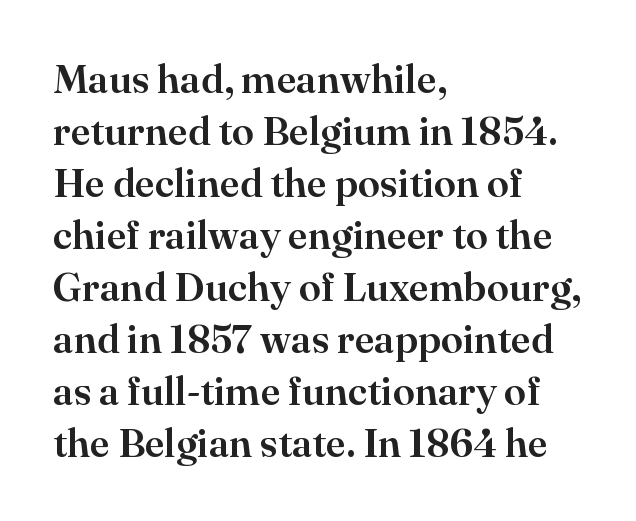
The font's upright variant was chosen for this text. Note the varied advance widths — an 'i' is clearly narrower than an 'm'. Regular leading. The foot of each line stays bare and open. Layout note: lines flush left.
